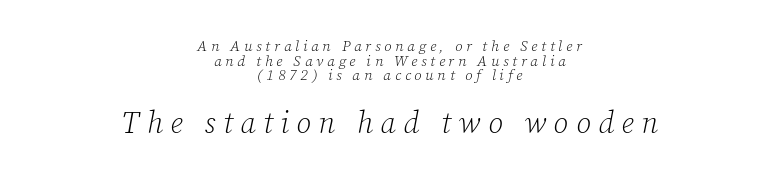
The image shows 30 px light serif type, italic (leaning right); set centered, tight line spacing (0.98x), unusually wide letter spacing (+0.25 em), not underlined; the second (bottom) block is 2.0x larger; low stroke contrast and a medium x-height.
